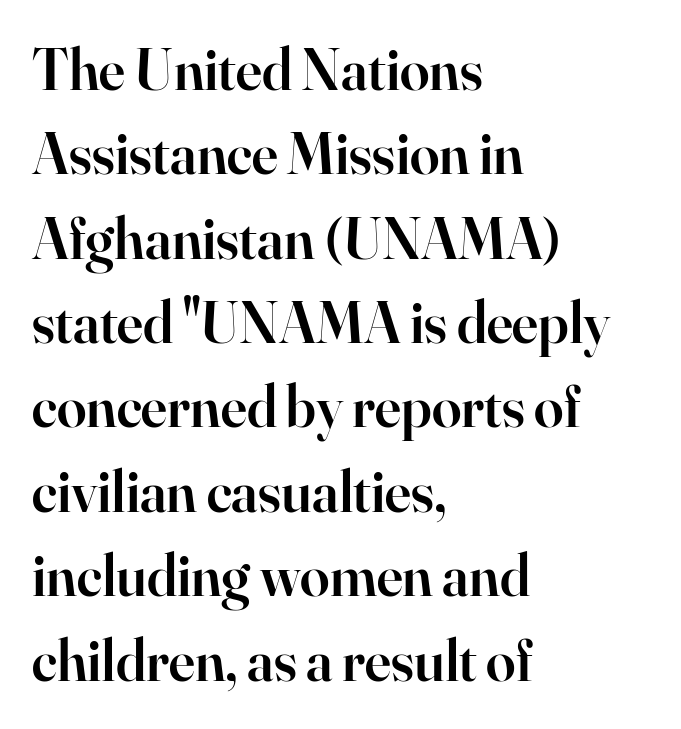
Q: Is the text bold? A: Semi-bold.
Q: Is the text italic (slanted)? A: No, it is upright.
Q: Is the typeface a serif or a sans-serif typeface? A: Serif.
Q: Is the text underlined? A: No.
Q: How is the paragraph aligned? A: Left-aligned.
Q: Is the spacing between letters normal or unusually wide? A: Normal.
Q: Is the spacing between lines tight, normal or loose? A: Normal.
Q: Width (condensed, normal, or wide)? A: Normal.
Q: Stroke contrast? A: High.
Q: x-height? A: Small.
Q: Monospaced? A: No.
